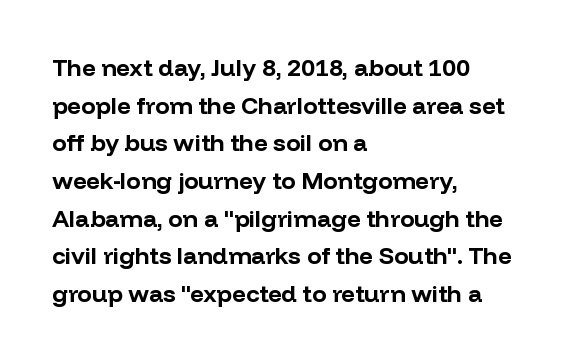
The image shows 24 px bold type, upright; set left-aligned, normal line spacing (1.57x), normal letter spacing, not underlined.
